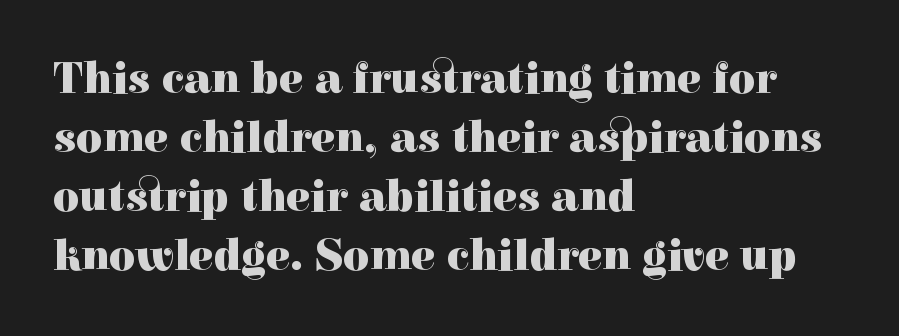
{"serif": "yes", "italic": "no", "bold": "yes", "weight": "heavy", "width": "normal", "x_height": "medium", "monospaced": "no", "underline": "no", "align": "left", "line_spacing": "normal", "line_spacing_ratio": 1.31, "letter_spacing": "normal", "letter_spacing_em": 0.0, "glyph_px": 45}
